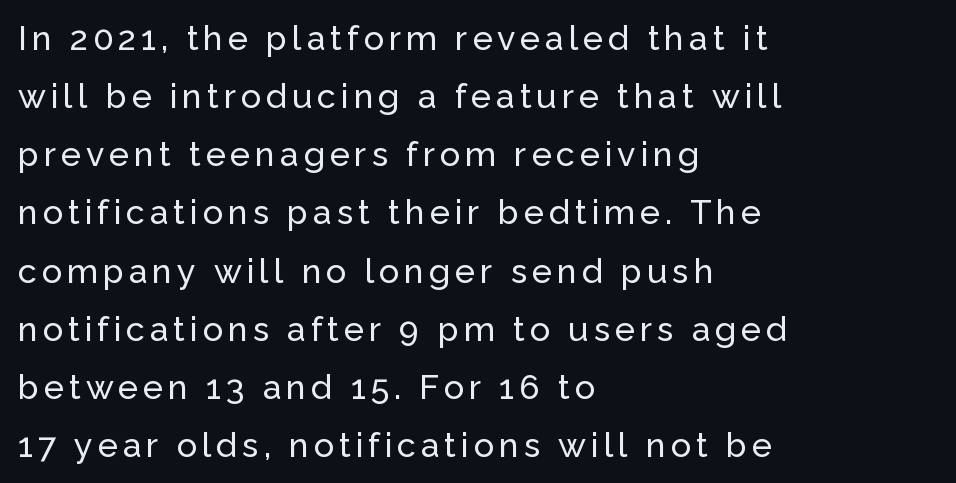
The image shows 34 px sans-serif type, upright; set left-aligned, line spacing 1.71x, not underlined; low stroke contrast and a medium x-height.
